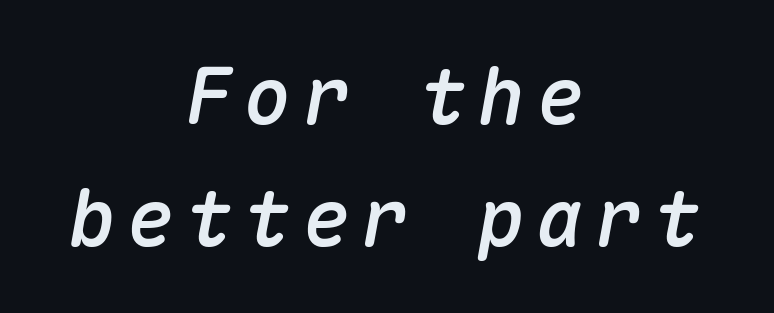
Q: Is the text italic (slanted)? A: Yes, it leans right by about 10 degrees.
Q: Is the text underlined? A: No.
Q: How is the paragraph aligned? A: Centered.
Q: Is the spacing between lines tight, normal or loose? A: Normal.
Q: Width (condensed, normal, or wide)? A: Normal.
Q: Stroke contrast? A: Medium.
Q: x-height? A: Medium.
Q: Monospaced? A: Yes.
